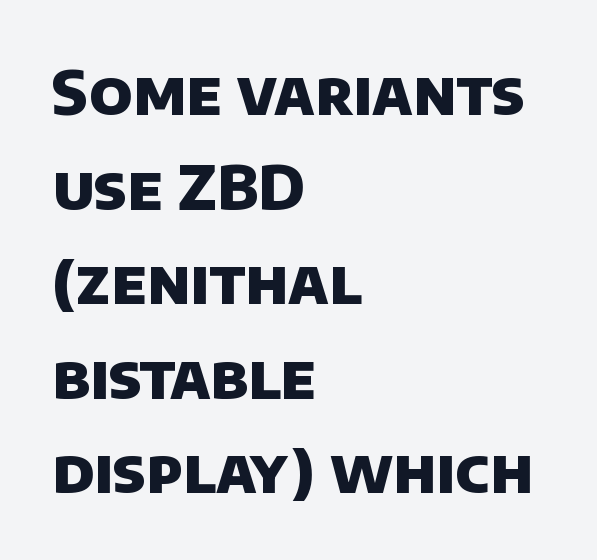
In CSS terms this would be text-align: left. Note the varied advance widths — an 'i' is clearly narrower than an 'm'. Any mark beneath the type? The region is blank. Stroke terminals: plain, sans-serif. Rows of type keep a routine distance in the vertical direction. Short note: letters normally spaced.
